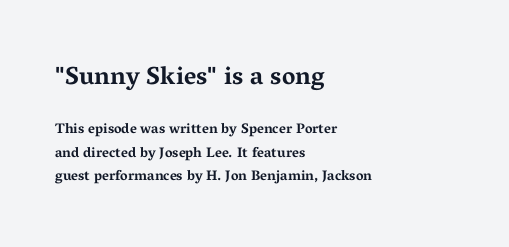
{"italic": "no", "bold": "yes", "underline": "no", "align": "left", "line_spacing": "normal", "line_spacing_ratio": 1.68, "letter_spacing": "normal", "letter_spacing_em": 0.0, "larger_block": "first", "size_ratio": 1.79, "glyph_px": 25}
